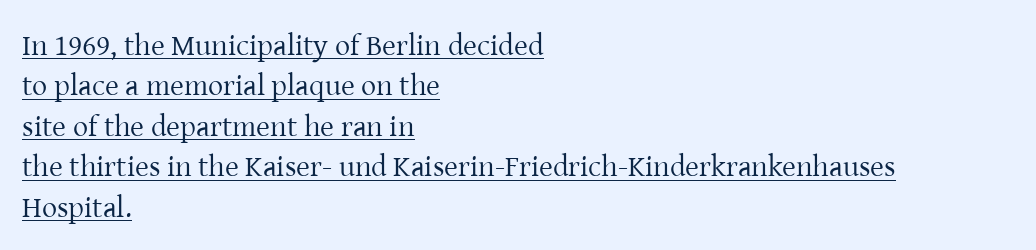
A roman cut, with each character standing at attention. Underline: present. The font sits on the lighter half of the weight spectrum, regular included. A typesetter would label this face a serif. Look at the tracking — it's just the regular setting, nothing added.
